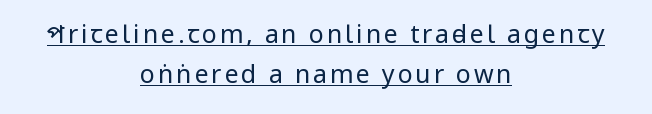
{"italic": "no", "bold": "no", "underline": "yes", "align": "center", "line_spacing": "normal", "line_spacing_ratio": 1.59, "glyph_px": 25}
